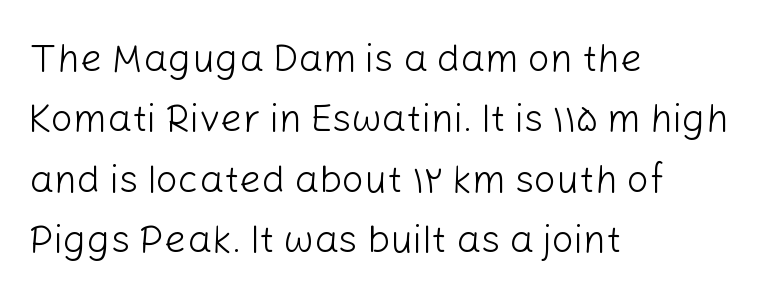
Q: Is the text bold? A: No.
Q: Is the text italic (slanted)? A: No, it is upright.
Q: Is the typeface a serif or a sans-serif typeface? A: Sans-serif.
Q: Is the text underlined? A: No.
Q: How is the paragraph aligned? A: Left-aligned.
Q: Is the spacing between letters normal or unusually wide? A: Normal.
Q: Is the spacing between lines tight, normal or loose? A: Normal.
Q: Width (condensed, normal, or wide)? A: Normal.
Q: Stroke contrast? A: Low.
Q: x-height? A: Medium.
Q: Monospaced? A: No.
